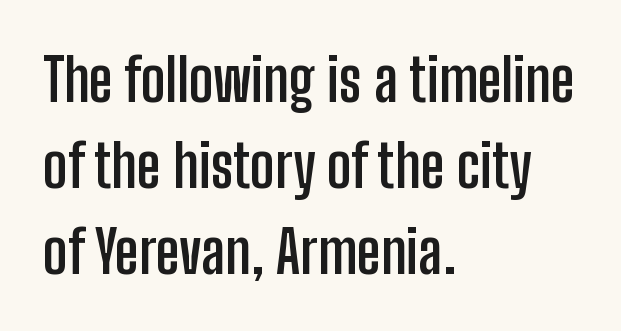
The designer left line spacing at the default. Type style note: lacks serifs. Line starts are locked; line ends wander. Caption: standard tracking, unaltered. Stroke thickness is high; the sample reads as a true bold. The passage shown is typed in a proportional face where columns would drift.
